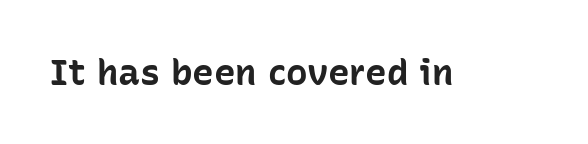
This sample uses plain, unmodified letter spacing. Examine the stroke ends and you'll find no serifs. Spacing verdict: proportional, widths tailored to each character. The specimen reads as upright at a glance.
